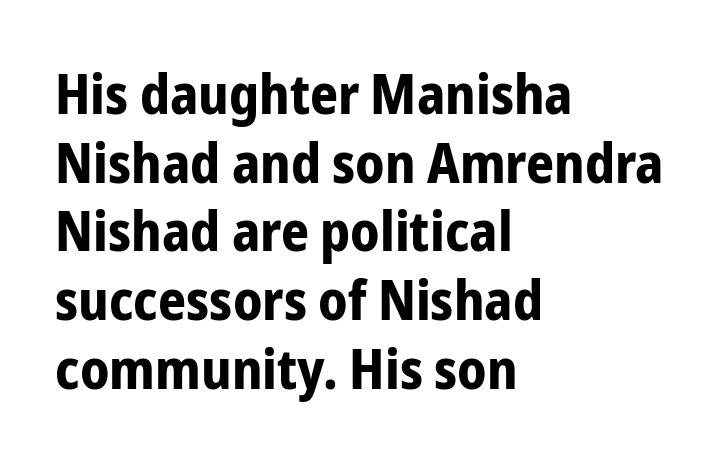
{"serif": "no", "italic": "no", "bold": "yes", "weight": "bold", "width": "condensed", "stroke_contrast": "low", "x_height": "medium", "monospaced": "no", "underline": "no", "align": "left", "line_spacing": "normal", "line_spacing_ratio": 1.25, "letter_spacing": "normal", "letter_spacing_em": 0.0, "glyph_px": 55}
